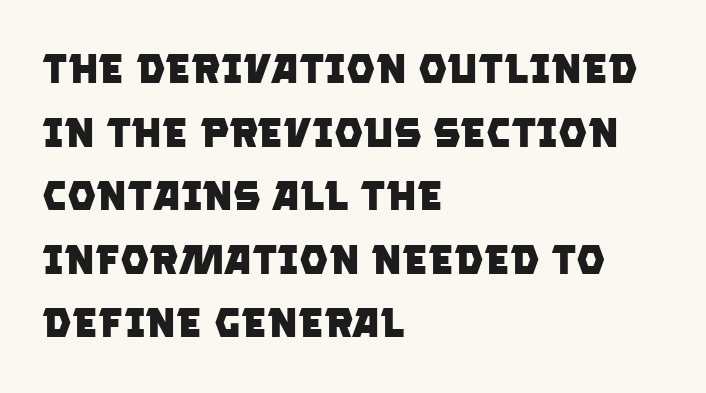
Q: Is the text bold? A: Yes.
Q: Is the typeface a serif or a sans-serif typeface? A: Sans-serif.
Q: Is the text underlined? A: No.
Q: How is the paragraph aligned? A: Left-aligned.
Q: Is the spacing between letters normal or unusually wide? A: Normal.
Q: Is the spacing between lines tight, normal or loose? A: Normal.
Q: Width (condensed, normal, or wide)? A: Normal.
Q: Stroke contrast? A: Low.
Q: x-height? A: Large.
Q: Monospaced? A: No.
